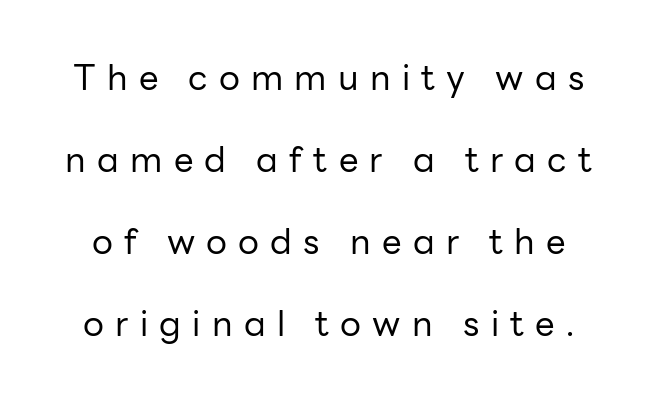
Q: Is the text bold? A: No.
Q: Is the text italic (slanted)? A: No, it is upright.
Q: Is the typeface a serif or a sans-serif typeface? A: Sans-serif.
Q: Is the text underlined? A: No.
Q: Is the spacing between letters normal or unusually wide? A: Unusually wide.
Q: Is the spacing between lines tight, normal or loose? A: Loose.
Q: Width (condensed, normal, or wide)? A: Normal.
Q: Stroke contrast? A: Low.
Q: x-height? A: Medium.
Q: Monospaced? A: No.
